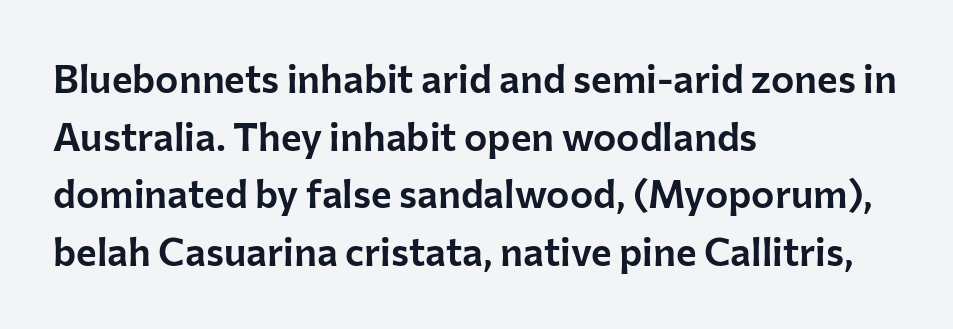
The image shows 39 px sans-serif type, upright; set left-aligned, normal line spacing (1.48x), normal letter spacing, not underlined; low stroke contrast and a medium x-height.
